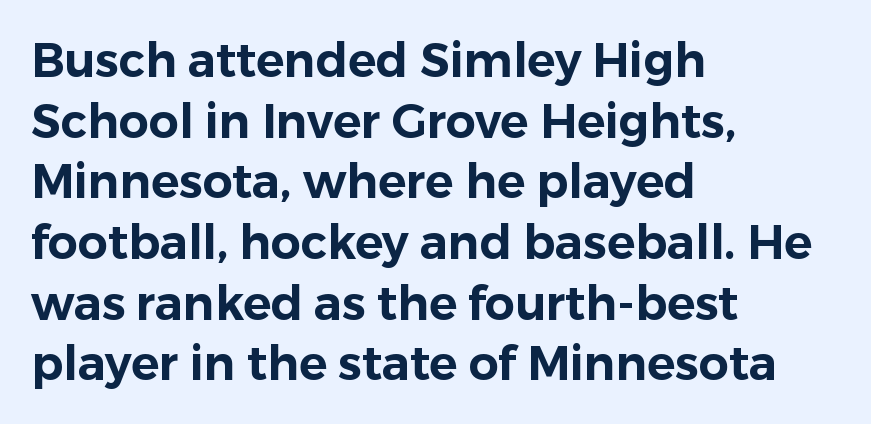
The image shows 47 px sans-serif type, upright; set left-aligned, normal line spacing (1.29x), normal letter spacing, not underlined; low stroke contrast and a medium x-height.
